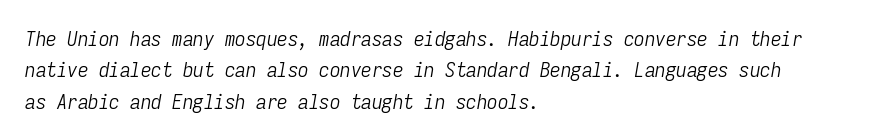
{"italic": "yes", "lean": "right", "slant_degrees": 9, "bold": "no", "underline": "no", "align": "left", "line_spacing": "normal", "line_spacing_ratio": 1.5, "letter_spacing": "normal", "letter_spacing_em": 0.0, "glyph_px": 21}
